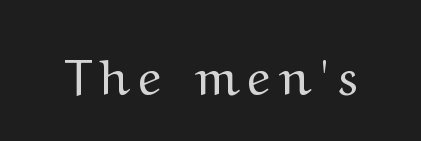
In terms of posture, this sample is upright. Heaviness? Minimal to ordinary, like unemphasized prose. You could not count columns in this text — the font is proportionally spaced. The passage shown is not underscored anywhere.
